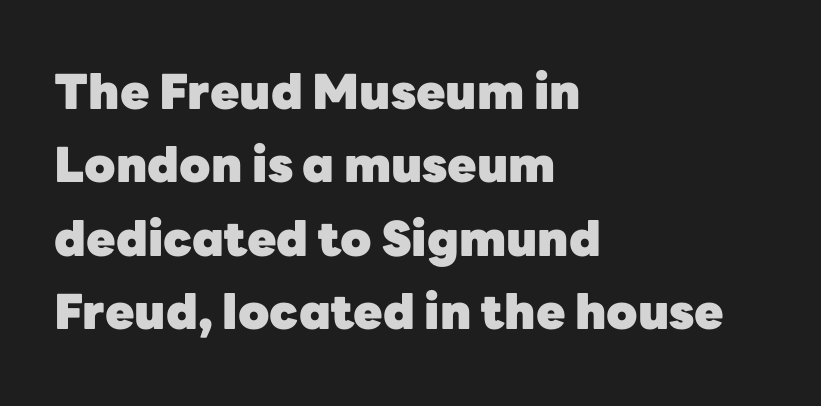
Q: Is the text bold? A: Yes.
Q: Is the text italic (slanted)? A: No, it is upright.
Q: Is the typeface a serif or a sans-serif typeface? A: Sans-serif.
Q: Is the text underlined? A: No.
Q: How is the paragraph aligned? A: Left-aligned.
Q: Is the spacing between letters normal or unusually wide? A: Normal.
Q: Is the spacing between lines tight, normal or loose? A: Normal.
Q: Width (condensed, normal, or wide)? A: Normal.
Q: Stroke contrast? A: Low.
Q: x-height? A: Medium.
Q: Monospaced? A: No.
